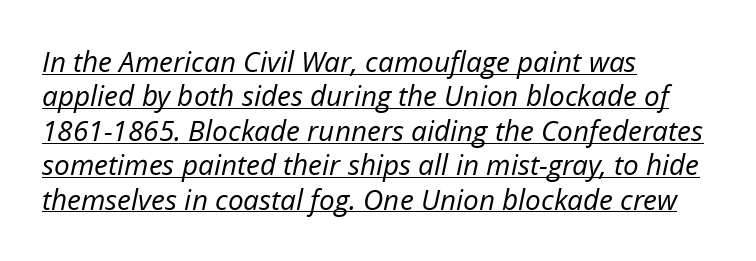
Nothing heavy about these letters — not bold at all. These lines were composed using italics. Character widths vary here, with narrow letters taking less room than wide ones. The typesetter chose a ragged-right arrangement here. Each line of the rendering has a horizontal stroke beneath the glyphs.
